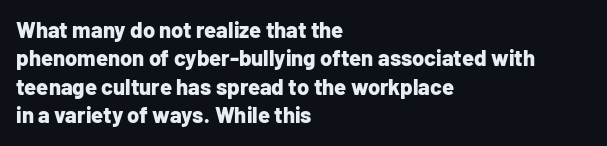
This is the regular roman posture of the typeface. The lines in this sample share a left origin and differ only in where they stop. Standard letterfit; no display-style spreading of the glyphs. Heavy-handed strokes throughout: this text is bold. The space directly below the letters is spotless.
